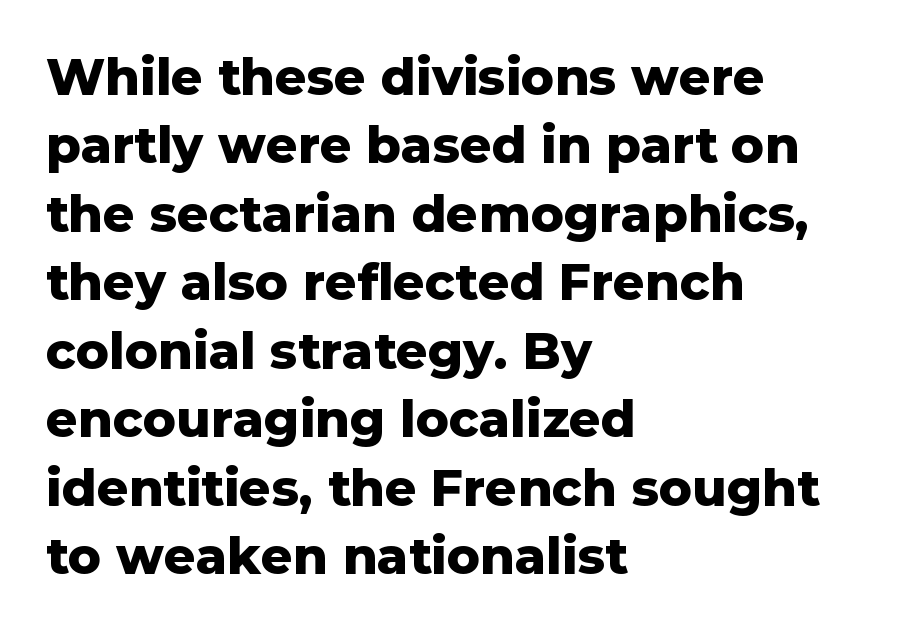
The image shows 50 px heavy sans-serif type, upright; set left-aligned, normal line spacing (1.37x), normal letter spacing, not underlined; low stroke contrast and a medium x-height.
